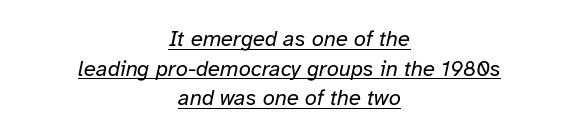
{"italic": "yes", "lean": "right", "slant_degrees": 12, "bold": "no", "underline": "yes", "align": "center", "line_spacing": "normal", "line_spacing_ratio": 1.35, "letter_spacing": "normal", "letter_spacing_em": 0.0, "glyph_px": 22}
